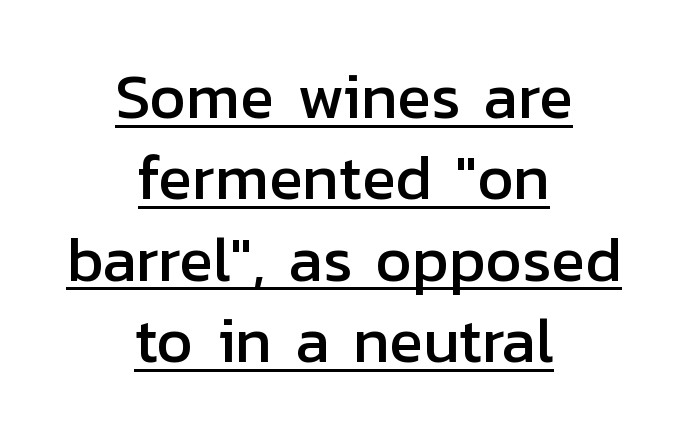
{"serif": "no", "italic": "no", "width": "normal", "stroke_contrast": "low", "x_height": "medium", "monospaced": "no", "underline": "yes", "align": "center", "line_spacing": "normal", "line_spacing_ratio": 1.29, "letter_spacing": "normal", "letter_spacing_em": 0.0, "glyph_px": 63}
